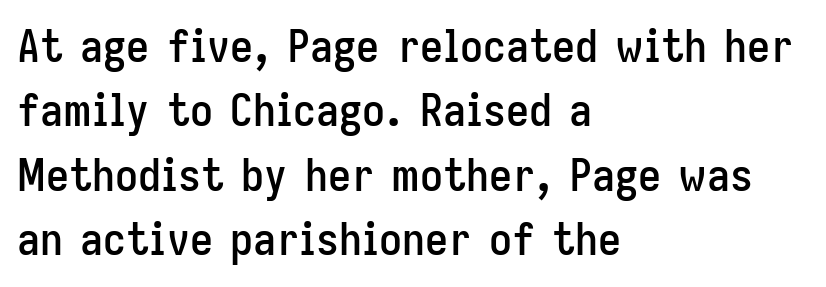
The image shows 46 px condensed sans-serif type, upright; set left-aligned, normal line spacing (1.4x), normal letter spacing, not underlined; low stroke contrast and a medium x-height.
